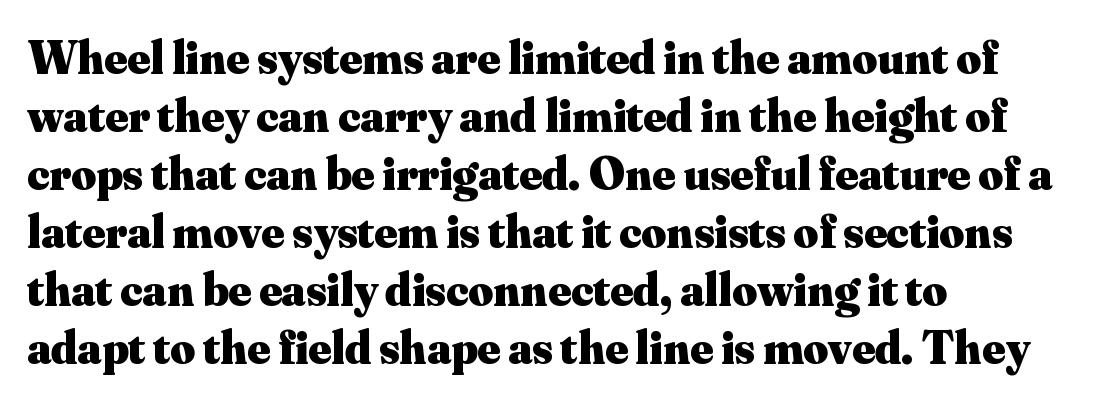
The image shows 48 px heavy serif type, upright; set left-aligned, line spacing 1.21x, normal letter spacing, not underlined; medium stroke contrast and a small x-height.
